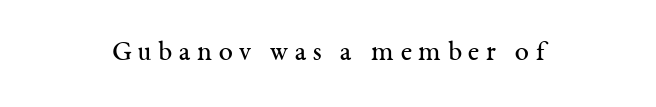
Letter spacing: wide. Neither beginnings nor endings align; midpoints do. Small tapered or slab feet sit at the stroke ends, so this counts as serif. Do the letters lean? They stand straight.
